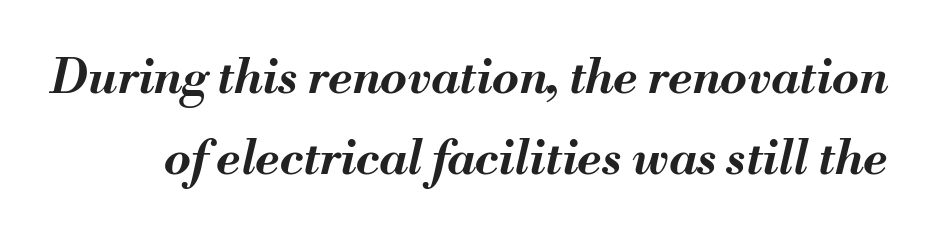
{"italic": "yes", "lean": "right", "slant_degrees": 13, "bold": "yes", "weight": "bold", "width": "normal", "stroke_contrast": "medium", "x_height": "small", "monospaced": "no", "underline": "no", "line_spacing": "normal", "line_spacing_ratio": 1.69, "letter_spacing": "normal", "letter_spacing_em": 0.0, "glyph_px": 48}
